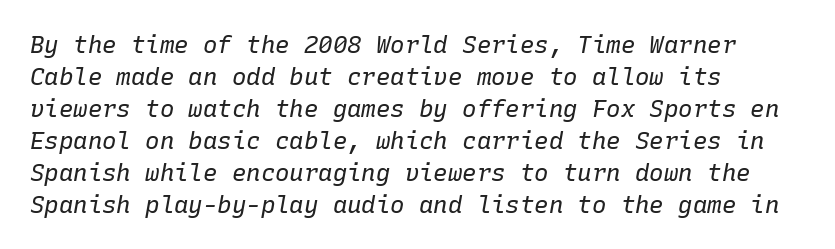
If you measured baseline to baseline, you'd find a middling distance. Alignment: flush left. Designer's note — italics engaged. Each row of text sits above clean, open space. Letters have the restrained weight of plain body copy at most. These lines keep a tight, regular rhythm from letter to letter.
